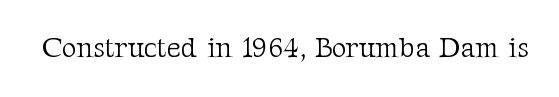
Only glyphs here, with clear space below each row. In terms of letterspacing, this is plain default setting. The strokes are not fattened; the text isn't bold. The face used here is proportionally spaced, like ordinary book or web type.
